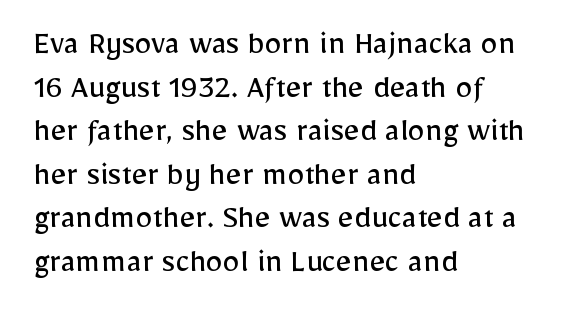
Spacing between characters is what you'd get straight out of the box. A typesetter would mark this as roman, not italic. Nothing heavy about these letters — not bold at all. Just letters on the line, the space beneath them empty. No feet cap the strokes, marking this as sans-serif type.
